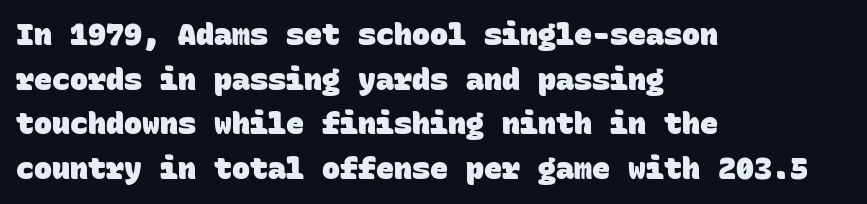
Layout note: lines flush left. The letters sit at their default tracking, neither squeezed nor spread. Spacing verdict: monospaced, one width for all characters. The rendering uses a bold face; every stroke is thick and dark. Line spacing here is normal. Underlining? Definitely not there.
